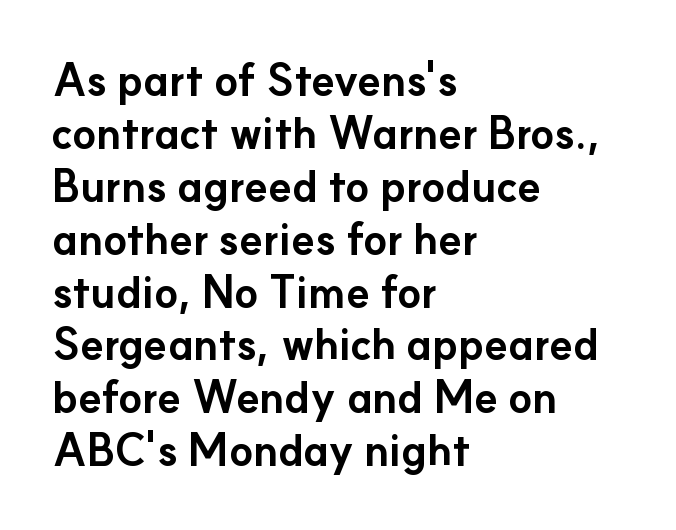
The image shows 43 px bold sans-serif type, upright; set left-aligned, line spacing 1.23x, normal letter spacing, not underlined; low stroke contrast and a small x-height.
